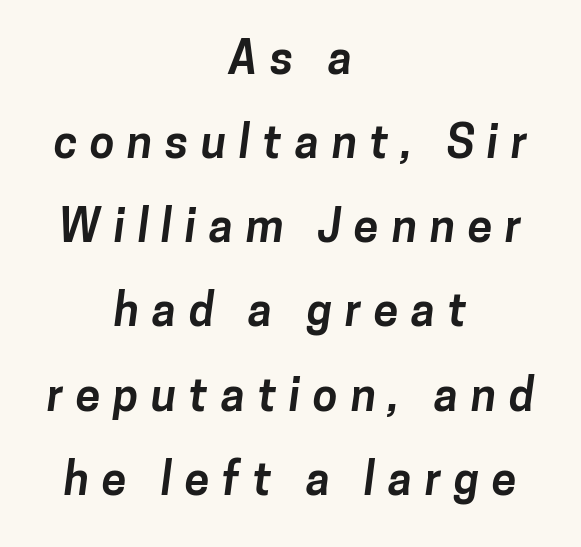
The image shows 45 px bold sans-serif type; set centered, line spacing 1.87x, unusually wide letter spacing (+0.28 em), not underlined; low stroke contrast and a medium x-height.
